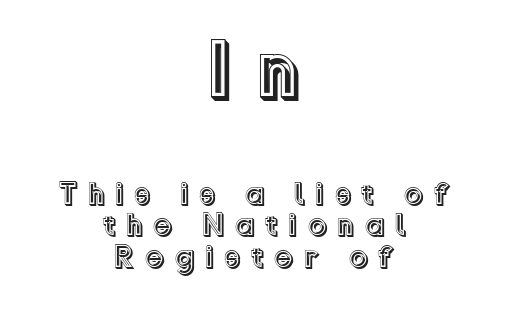
{"italic": "no", "width": "normal", "x_height": "medium", "monospaced": "no", "underline": "no", "align": "center", "line_spacing": "tight", "line_spacing_ratio": 1.01, "letter_spacing": "wide", "letter_spacing_em": 0.32, "larger_block": "first", "size_ratio": 2.52, "glyph_px": 78}
